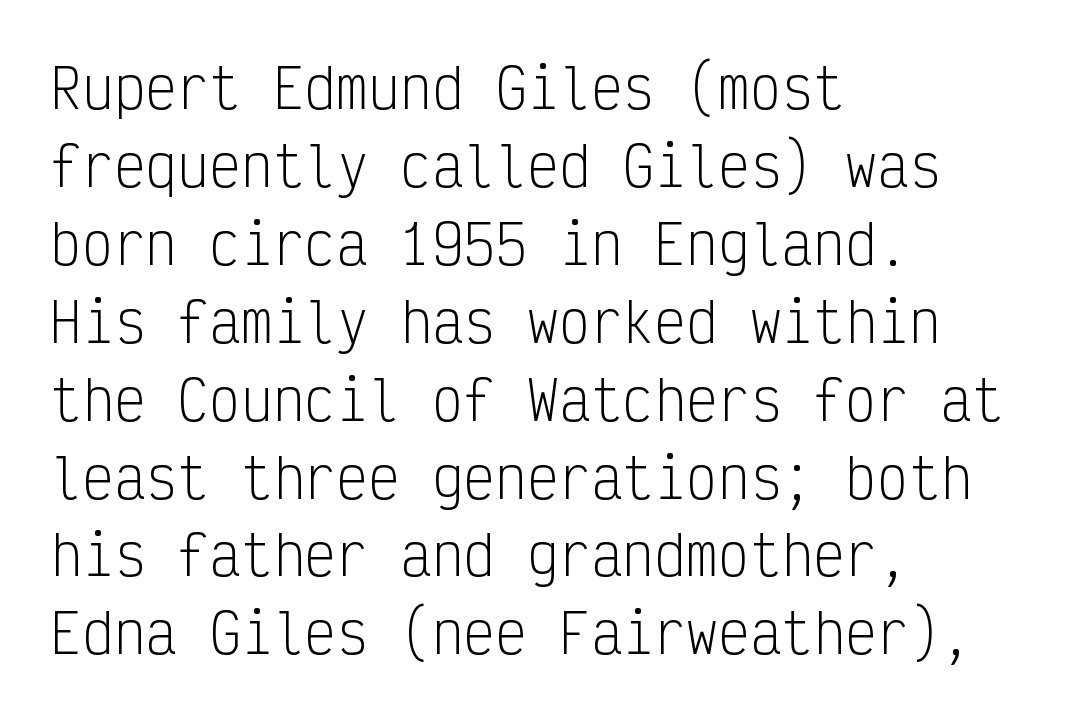
{"serif": "no", "italic": "no", "bold": "no", "weight": "light", "width": "condensed", "stroke_contrast": "low", "x_height": "medium", "monospaced": "yes", "underline": "no", "align": "left", "line_spacing": "normal", "line_spacing_ratio": 1.47, "letter_spacing": "normal", "letter_spacing_em": 0.0, "glyph_px": 53}
